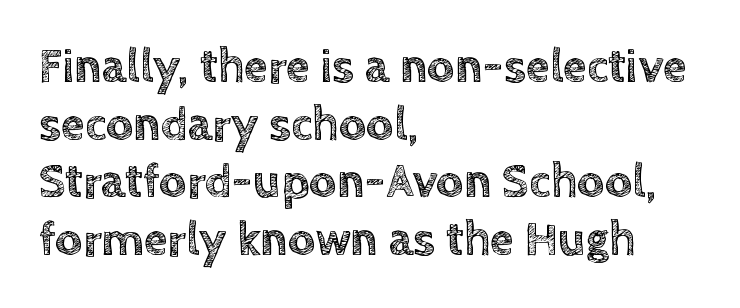
{"italic": "no", "width": "normal", "x_height": "large", "monospaced": "no", "underline": "no", "align": "left", "line_spacing_ratio": 1.2, "letter_spacing": "normal", "letter_spacing_em": 0.0, "glyph_px": 48}
